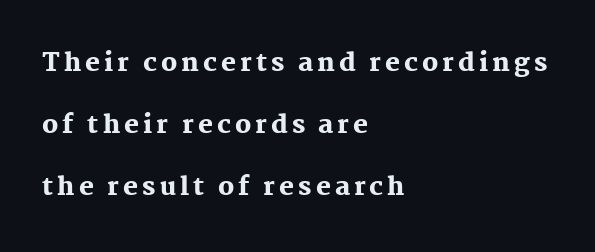
{"italic": "no", "bold": "yes", "underline": "no", "align": "left", "line_spacing": "loose", "line_spacing_ratio": 2.48, "glyph_px": 25}
